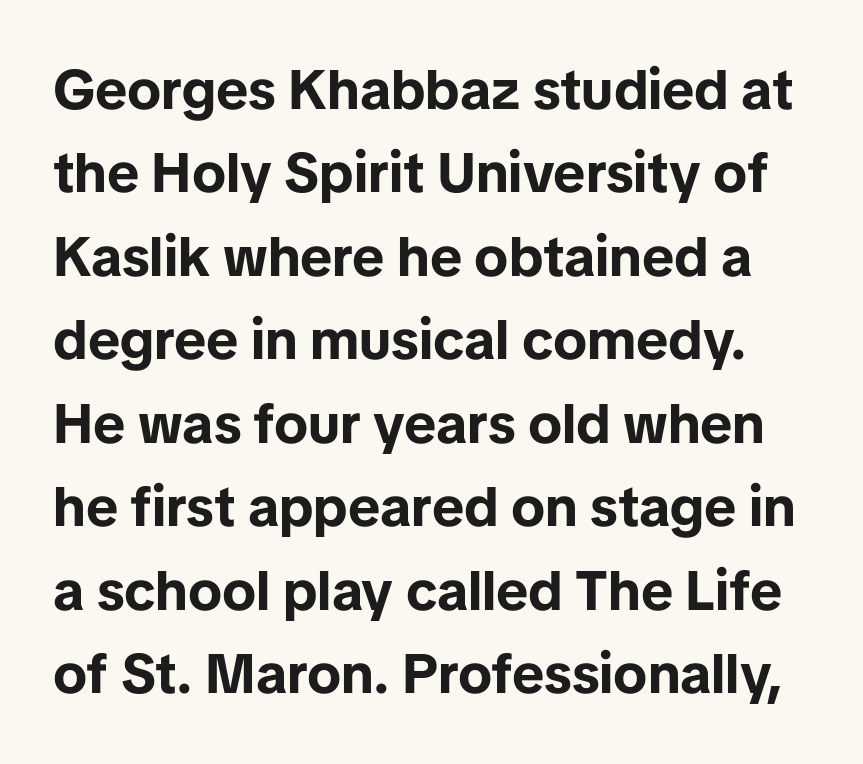
Q: Is the text bold? A: Yes.
Q: Is the text italic (slanted)? A: No, it is upright.
Q: Is the typeface a serif or a sans-serif typeface? A: Sans-serif.
Q: Is the text underlined? A: No.
Q: Is the spacing between letters normal or unusually wide? A: Normal.
Q: Is the spacing between lines tight, normal or loose? A: Normal.
Q: Width (condensed, normal, or wide)? A: Normal.
Q: Stroke contrast? A: Low.
Q: x-height? A: Medium.
Q: Monospaced? A: No.
